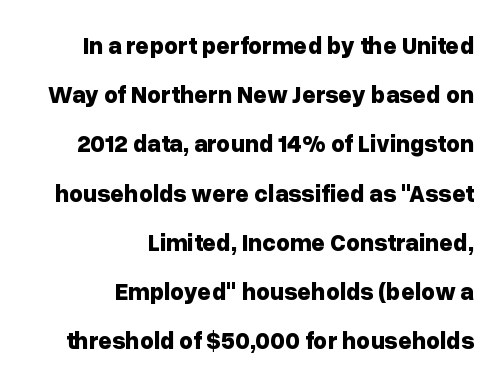
Q: Is the text bold? A: Yes.
Q: Is the text italic (slanted)? A: No, it is upright.
Q: Is the text underlined? A: No.
Q: How is the paragraph aligned? A: Right-aligned.
Q: Is the spacing between letters normal or unusually wide? A: Normal.
Q: Is the spacing between lines tight, normal or loose? A: Loose.
